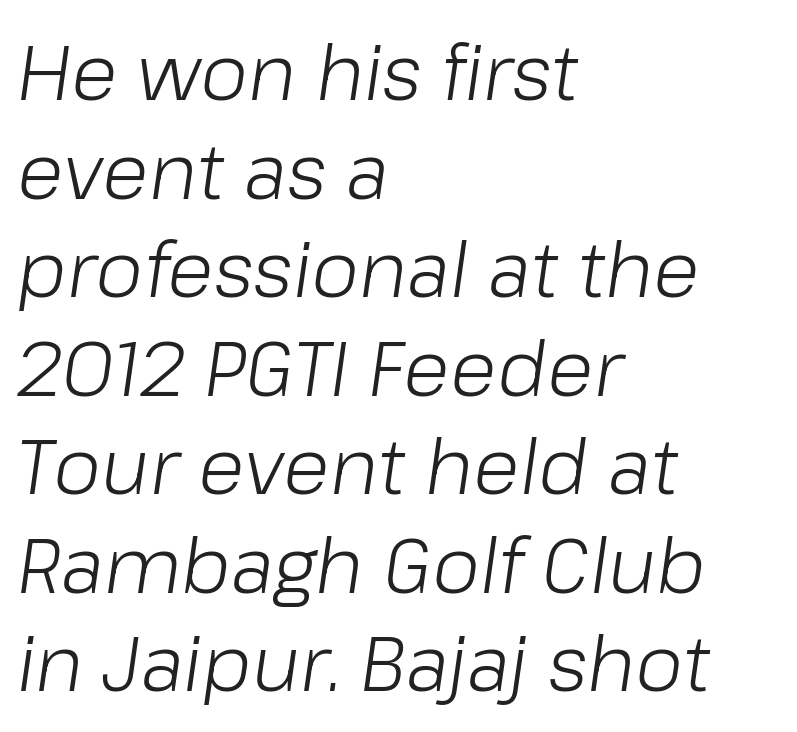
{"italic": "yes", "lean": "right", "slant_degrees": 8, "bold": "no", "weight": "light", "width": "normal", "stroke_contrast": "low", "x_height": "medium", "monospaced": "no", "underline": "no", "align": "left", "line_spacing": "normal", "line_spacing_ratio": 1.28, "letter_spacing": "normal", "letter_spacing_em": 0.0, "glyph_px": 77}
